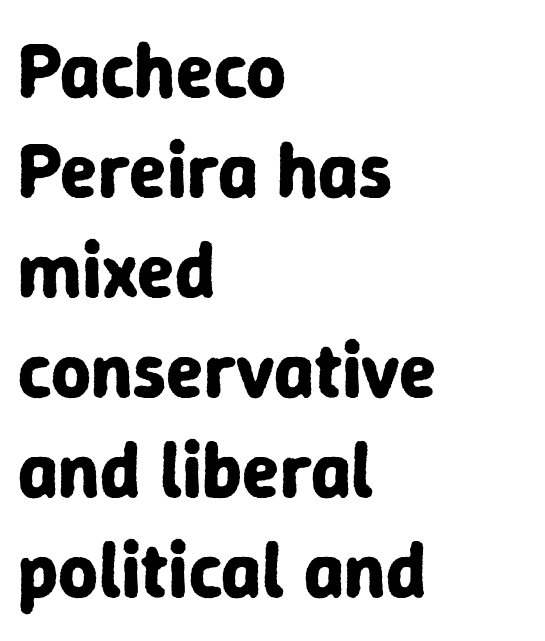
{"serif": "no", "italic": "no", "bold": "yes", "weight": "bold", "width": "normal", "stroke_contrast": "low", "x_height": "medium", "monospaced": "no", "underline": "no", "align": "left", "line_spacing": "normal", "line_spacing_ratio": 1.3, "letter_spacing": "normal", "letter_spacing_em": 0.0, "glyph_px": 77}
